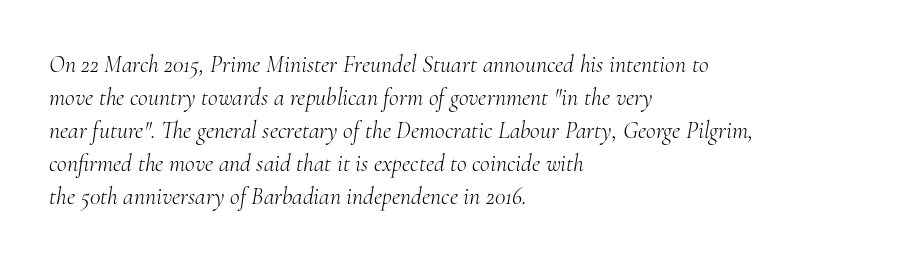
{"italic": "yes", "lean": "right", "slant_degrees": 10, "bold": "no", "underline": "no", "align": "left", "line_spacing": "normal", "line_spacing_ratio": 1.37, "letter_spacing": "normal", "letter_spacing_em": 0.0, "glyph_px": 24}
